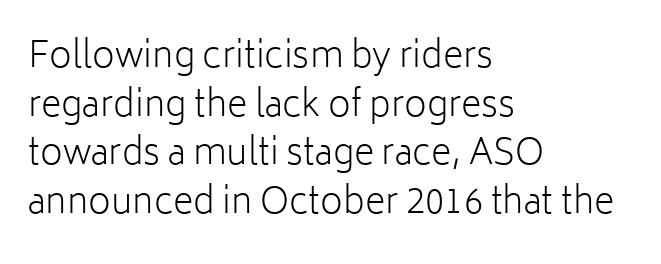
Q: Is the text bold? A: No.
Q: Is the text italic (slanted)? A: No, it is upright.
Q: Is the typeface a serif or a sans-serif typeface? A: Sans-serif.
Q: Is the text underlined? A: No.
Q: How is the paragraph aligned? A: Left-aligned.
Q: Is the spacing between letters normal or unusually wide? A: Normal.
Q: Is the spacing between lines tight, normal or loose? A: Normal.
Q: Width (condensed, normal, or wide)? A: Normal.
Q: Stroke contrast? A: Low.
Q: x-height? A: Medium.
Q: Monospaced? A: No.
